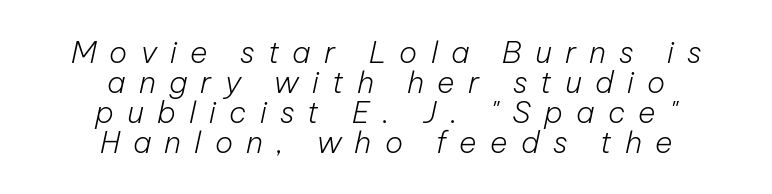
The image shows 30 px light type, italic (leaning right); set centered, tight line spacing (1.0x), unusually wide letter spacing (+0.44 em), not underlined; low stroke contrast and a medium x-height.
